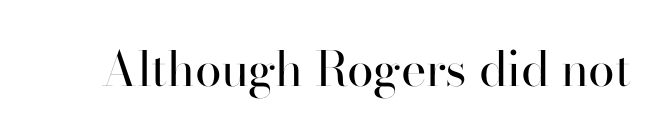
{"serif": "no", "italic": "no", "bold": "no", "weight": "regular", "width": "normal", "stroke_contrast": "high", "x_height": "small", "monospaced": "no", "underline": "no", "letter_spacing": "normal", "letter_spacing_em": 0.0, "glyph_px": 48}
